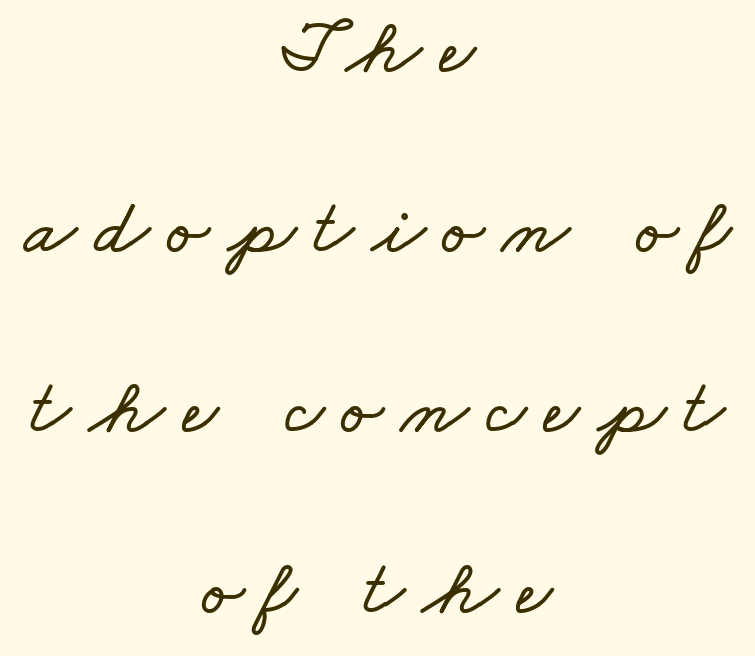
The image shows 78 px wide type; set centered, loose line spacing (2.31x), unusually wide letter spacing (+0.23 em), not underlined; low stroke contrast and a small x-height.
